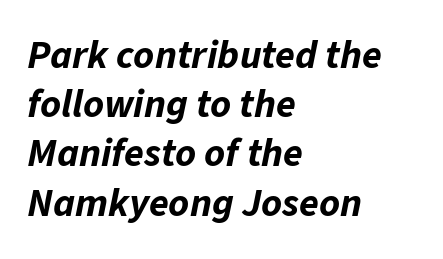
Q: Is the text bold? A: Yes.
Q: Is the text italic (slanted)? A: Yes, it leans right by about 11 degrees.
Q: Is the text underlined? A: No.
Q: How is the paragraph aligned? A: Left-aligned.
Q: Is the spacing between letters normal or unusually wide? A: Normal.
Q: Width (condensed, normal, or wide)? A: Normal.
Q: Stroke contrast? A: Low.
Q: x-height? A: Medium.
Q: Monospaced? A: No.
